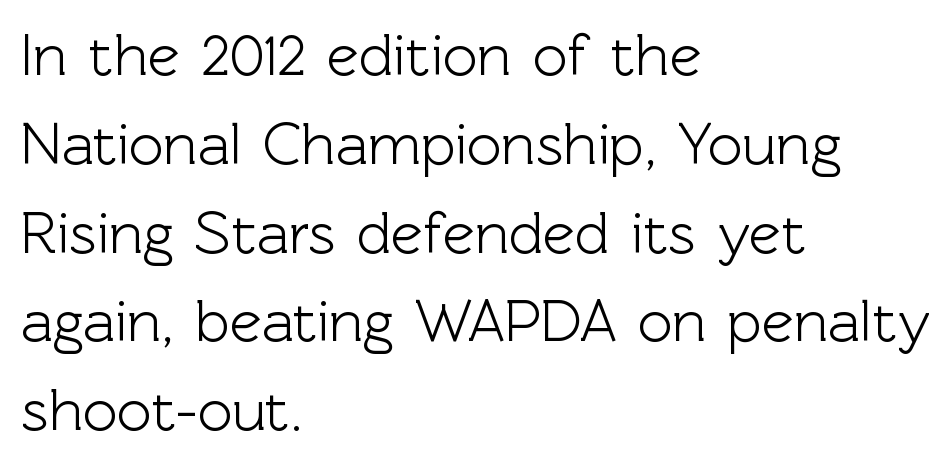
The image shows 60 px sans-serif type, upright; set left-aligned, normal line spacing (1.48x), normal letter spacing, not underlined; a medium x-height.
